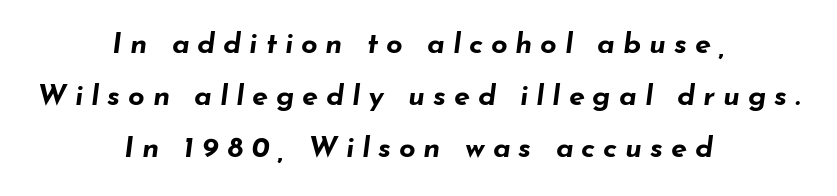
The area under the type is left untouched. The horizontal fit of the characters is loose and conspicuously gappy. The glyphs look as if they've been sheared to an angle. Is this a fixed-width face? No — the glyphs have proportional, varying widths. The glyphs have the mass of a bold cut. One-word summary of the alignment: center.
